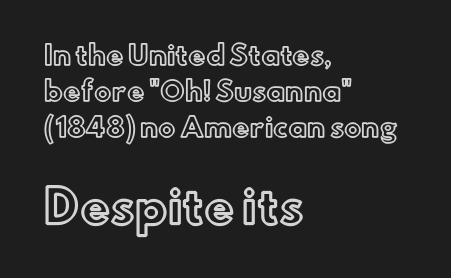
Q: Is the text italic (slanted)? A: No, it is upright.
Q: Is the text underlined? A: No.
Q: How is the paragraph aligned? A: Left-aligned.
Q: Is the spacing between letters normal or unusually wide? A: Normal.
Q: Is the spacing between lines tight, normal or loose? A: Normal.
Q: Which block of text is set in a larger size, the first (top) or the second (bottom)? A: The second (bottom) one.
Q: Width (condensed, normal, or wide)? A: Normal.
Q: x-height? A: Small.
Q: Monospaced? A: No.
